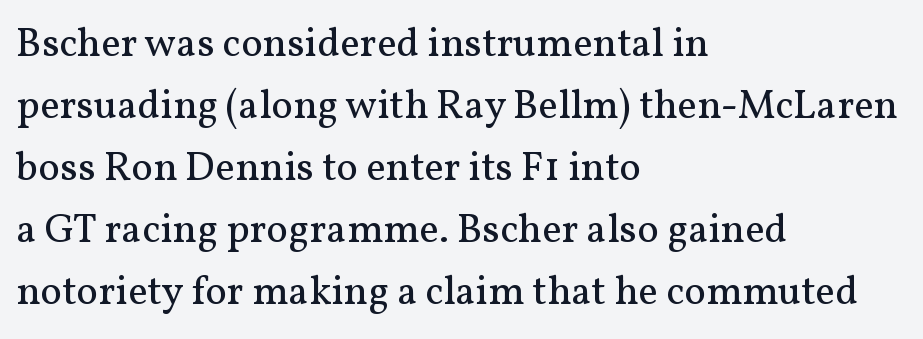
The rag falls on the right side of this text block. The words here are not underlined. This is the regular roman posture of the typeface. Here the glyphs are tracked normally, forming tight word shapes. Unlike a clean sans, this face finishes its strokes with serifs. Counters stay open thanks to moderate or lighter strokes.
